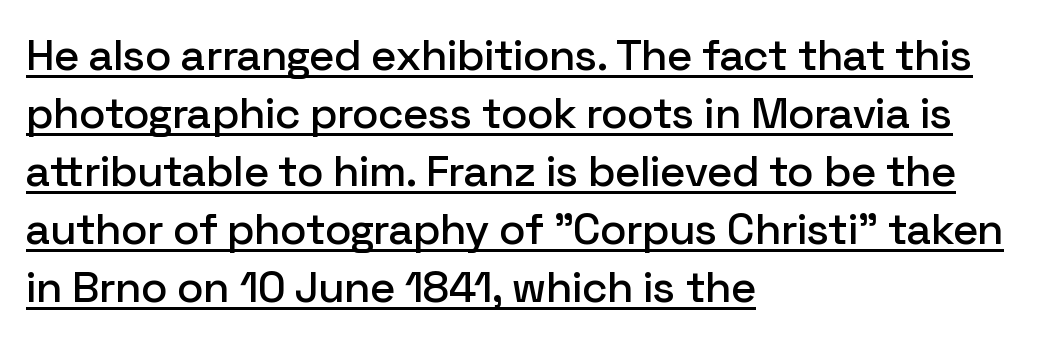
Q: Is the text italic (slanted)? A: No, it is upright.
Q: Is the typeface a serif or a sans-serif typeface? A: Sans-serif.
Q: Is the text underlined? A: Yes.
Q: How is the paragraph aligned? A: Left-aligned.
Q: Is the spacing between letters normal or unusually wide? A: Normal.
Q: Is the spacing between lines tight, normal or loose? A: Normal.
Q: Width (condensed, normal, or wide)? A: Normal.
Q: Stroke contrast? A: Low.
Q: x-height? A: Medium.
Q: Monospaced? A: No.
